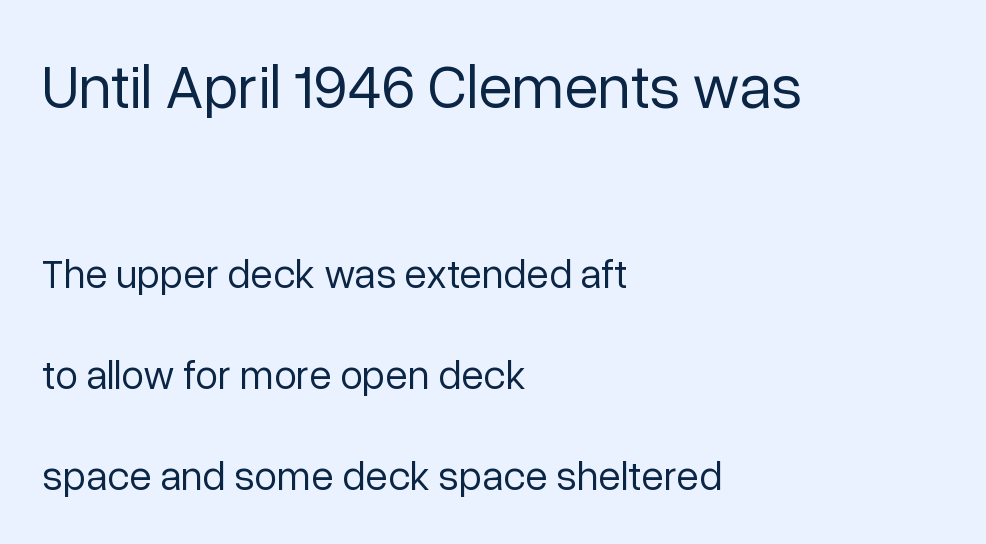
The image shows 62 px regular-weight sans-serif type, upright; set left-aligned, loose line spacing (2.46x), normal letter spacing, not underlined; the first (top) block is 1.51x larger; low stroke contrast and a medium x-height.
